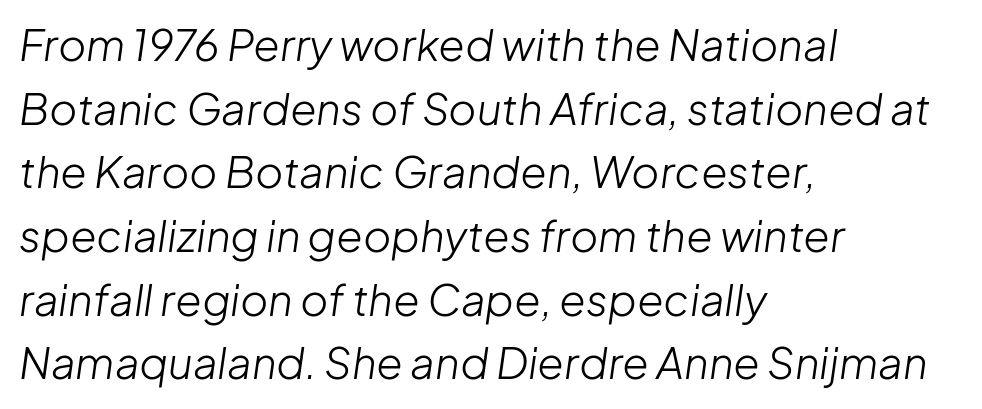
Q: Is the text bold? A: No.
Q: Is the text italic (slanted)? A: Yes, it leans right by about 8 degrees.
Q: Is the text underlined? A: No.
Q: How is the paragraph aligned? A: Left-aligned.
Q: Is the spacing between letters normal or unusually wide? A: Normal.
Q: Is the spacing between lines tight, normal or loose? A: Normal.
Q: Width (condensed, normal, or wide)? A: Normal.
Q: Stroke contrast? A: Low.
Q: x-height? A: Medium.
Q: Monospaced? A: No.
